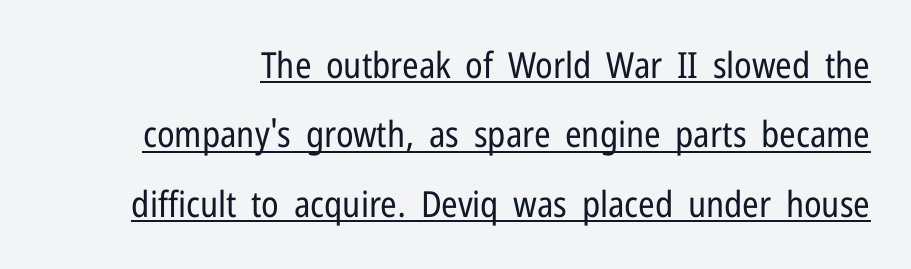
Like a heading marked for emphasis, these lines bear an underscore. Looks like regular typesetting: each glyph gets only the width it needs. One glance says open: line gaps are wider than usual. In terms of posture, this sample is upright. The face used here is a sans, in the tradition of grotesques and geometrics.
